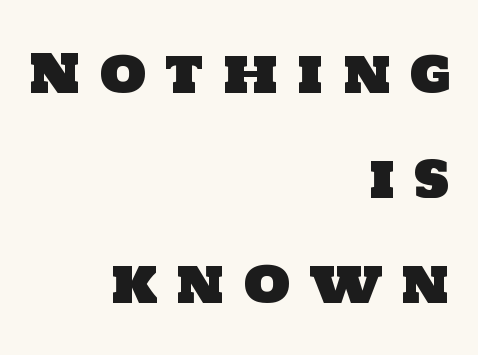
Q: Is the typeface a serif or a sans-serif typeface? A: Sans-serif.
Q: Is the text underlined? A: No.
Q: How is the paragraph aligned? A: Right-aligned.
Q: Is the spacing between letters normal or unusually wide? A: Unusually wide.
Q: Is the spacing between lines tight, normal or loose? A: Loose.
Q: Width (condensed, normal, or wide)? A: Normal.
Q: Stroke contrast? A: Low.
Q: x-height? A: Large.
Q: Monospaced? A: No.
